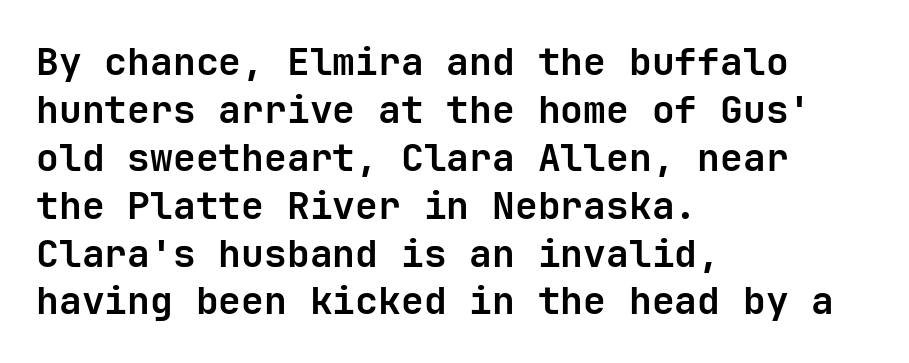
Q: Is the text bold? A: Yes.
Q: Is the text italic (slanted)? A: No, it is upright.
Q: Is the typeface a serif or a sans-serif typeface? A: Sans-serif.
Q: Is the text underlined? A: No.
Q: How is the paragraph aligned? A: Left-aligned.
Q: Is the spacing between letters normal or unusually wide? A: Normal.
Q: Is the spacing between lines tight, normal or loose? A: Normal.
Q: Width (condensed, normal, or wide)? A: Normal.
Q: Stroke contrast? A: Low.
Q: x-height? A: Medium.
Q: Monospaced? A: Yes.
